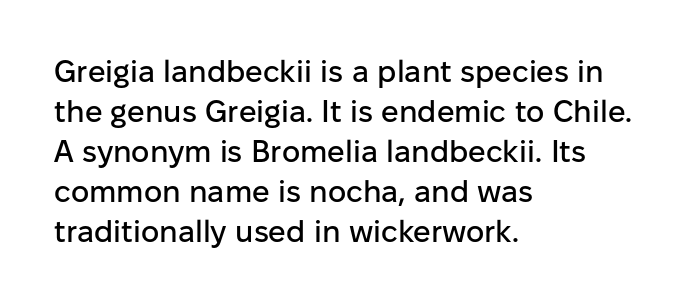
The image shows 31 px sans-serif type, upright; set left-aligned, normal line spacing (1.29x), normal letter spacing, not underlined; low stroke contrast and a medium x-height.
